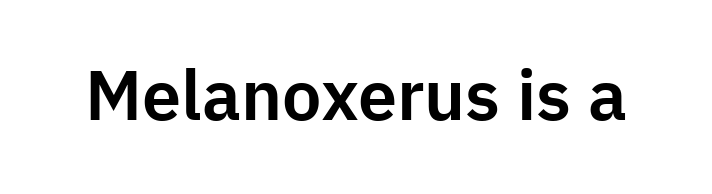
The passage shown is not underscored anywhere. A typesetter would call this proportional, since set widths differ per character. No italicization has been applied; the sample stays upright. The face used here is rendered with its standard letterfit. Classification — sans serif.
